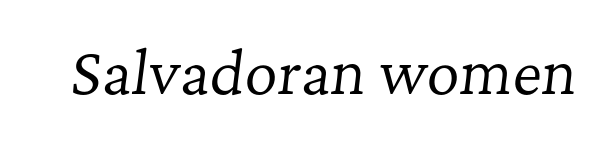
Q: Is the text bold? A: No.
Q: Is the text italic (slanted)? A: Yes, it leans right by about 7 degrees.
Q: Is the typeface a serif or a sans-serif typeface? A: Serif.
Q: Is the text underlined? A: No.
Q: Is the spacing between letters normal or unusually wide? A: Normal.
Q: Width (condensed, normal, or wide)? A: Normal.
Q: Stroke contrast? A: Low.
Q: x-height? A: Medium.
Q: Monospaced? A: No.
